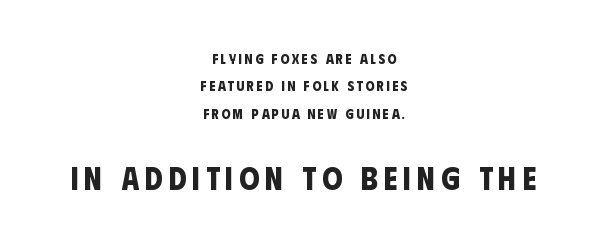
The characters display no serif detailing; their extremities are plain. Note: smaller setting up top, larger setting below. The lines in this sample share a center point and differ in where they start and stop. I'd describe the lettering as bold — thick and assertive. Decoration check: the copy has no underline. The rendering uses a large line-height, opening up the rows.
